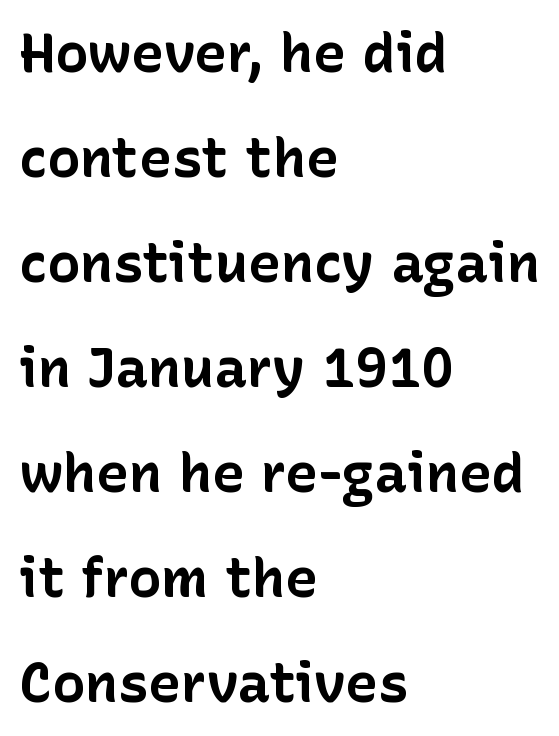
{"serif": "no", "italic": "no", "bold": "yes", "weight": "bold", "width": "normal", "stroke_contrast": "low", "x_height": "medium", "monospaced": "no", "underline": "no", "align": "left", "line_spacing": "loose", "line_spacing_ratio": 1.91, "letter_spacing": "normal", "letter_spacing_em": 0.0, "glyph_px": 55}
